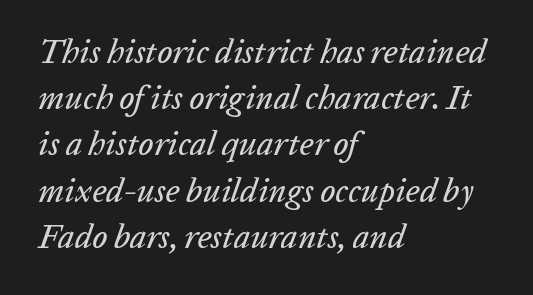
The image shows 33 px text type, italic (leaning right); set left-aligned, normal line spacing (1.4x), normal letter spacing, not underlined; low stroke contrast and a medium x-height.
